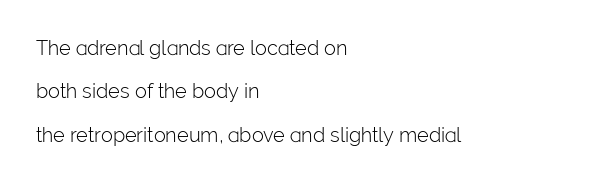
Unbolded letterforms with no extra heft. There is no visible air inserted between adjacent glyphs. If you measured baseline to baseline, you'd find a long distance. Bare-footed words on every line. The lettering stays uniformly vertical, giving the passage a roman look. If you drew a ruler down the left edge, every line would touch it.
